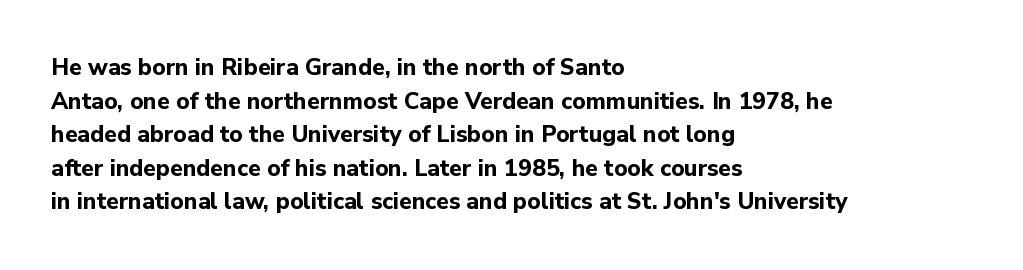
The image shows 23 px bold type, upright; set left-aligned, normal line spacing (1.46x), normal letter spacing, not underlined.
